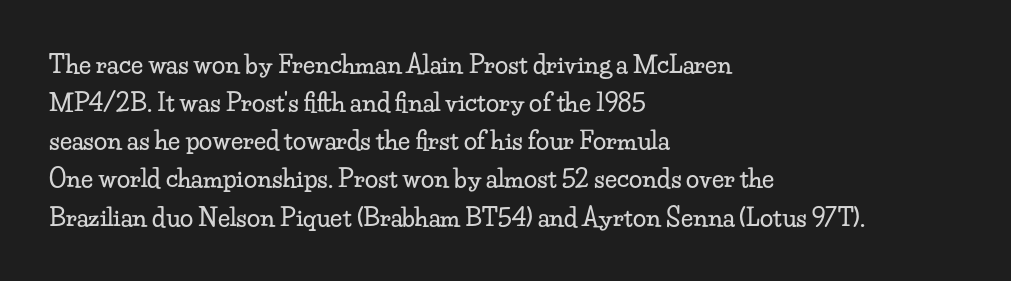
A normal amount of white space separates one row of letters from the next. In terms of letterspacing, this is plain default setting. Quick note: not italic, upright. Only glyphs here, with clear space below each row. Horizontally, the lines are justified to the leading edge only.
